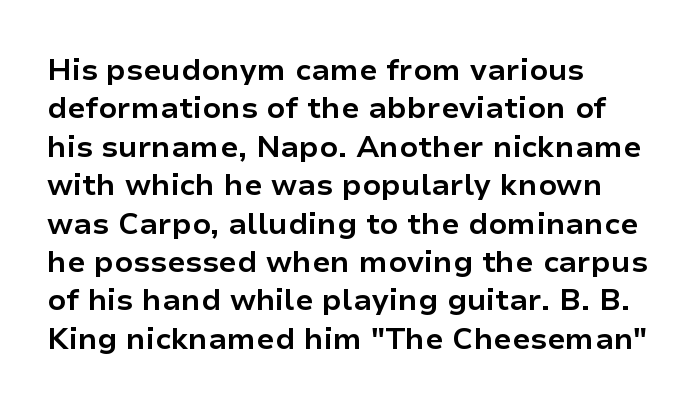
Q: Is the text bold? A: Yes.
Q: Is the text italic (slanted)? A: No, it is upright.
Q: Is the typeface a serif or a sans-serif typeface? A: Sans-serif.
Q: Is the text underlined? A: No.
Q: How is the paragraph aligned? A: Left-aligned.
Q: Is the spacing between letters normal or unusually wide? A: Normal.
Q: Is the spacing between lines tight, normal or loose? A: Normal.
Q: Width (condensed, normal, or wide)? A: Normal.
Q: Stroke contrast? A: Low.
Q: x-height? A: Medium.
Q: Monospaced? A: No.
